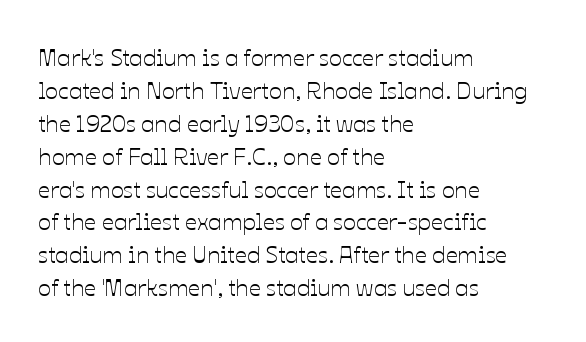
{"italic": "no", "underline": "no", "align": "left", "line_spacing": "normal", "line_spacing_ratio": 1.37, "letter_spacing": "normal", "letter_spacing_em": 0.0, "glyph_px": 24}
